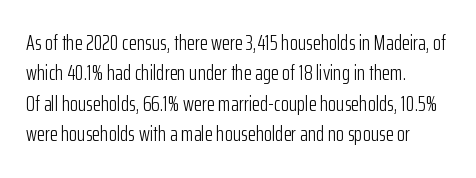
{"italic": "no", "bold": "no", "underline": "no", "align": "left", "line_spacing": "normal", "line_spacing_ratio": 1.45, "letter_spacing": "normal", "letter_spacing_em": 0.0, "glyph_px": 21}
